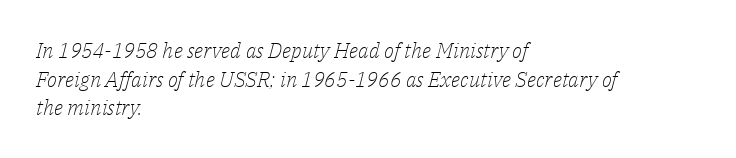
Q: Is the text bold? A: No.
Q: Is the text italic (slanted)? A: Yes, it leans right by about 14 degrees.
Q: Is the text underlined? A: No.
Q: How is the paragraph aligned? A: Left-aligned.
Q: Is the spacing between letters normal or unusually wide? A: Normal.
Q: Is the spacing between lines tight, normal or loose? A: Normal.
